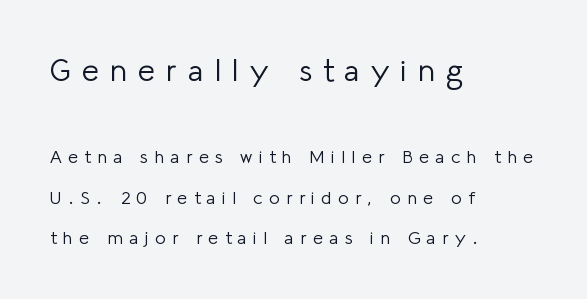
The image shows 31 px light sans-serif type, upright; set left-aligned, loose line spacing (2.26x), unusually wide letter spacing (+0.35 em), not underlined; the first (top) block is 1.72x larger; low stroke contrast and a medium x-height.
